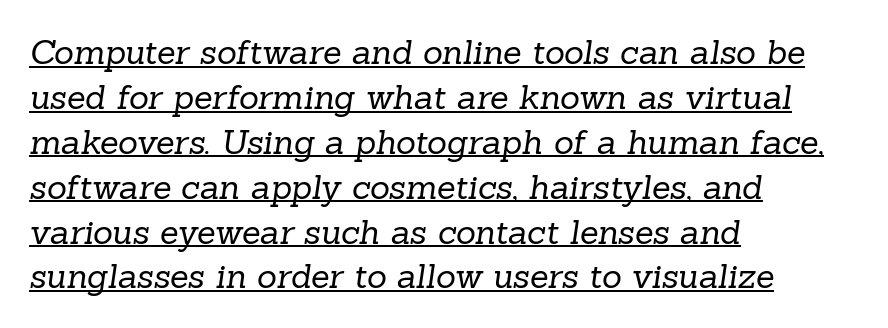
{"serif": "yes", "bold": "no", "weight": "regular", "width": "normal", "stroke_contrast": "low", "x_height": "medium", "monospaced": "no", "underline": "yes", "align": "left", "line_spacing": "normal", "line_spacing_ratio": 1.32, "letter_spacing": "normal", "letter_spacing_em": 0.0, "glyph_px": 34}
